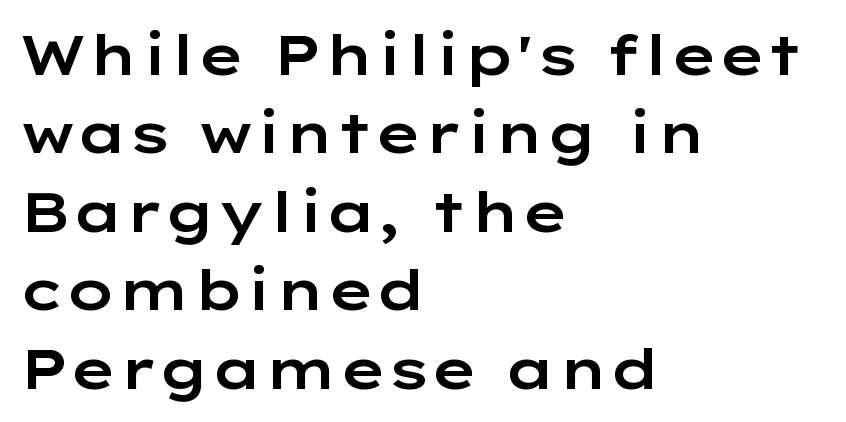
Unmarked baselines from the first word to the last. Students, note that the glyphs here touch the page at normal intervals. The specimen reads as upright at a glance. Quick note: interline space is typical.
